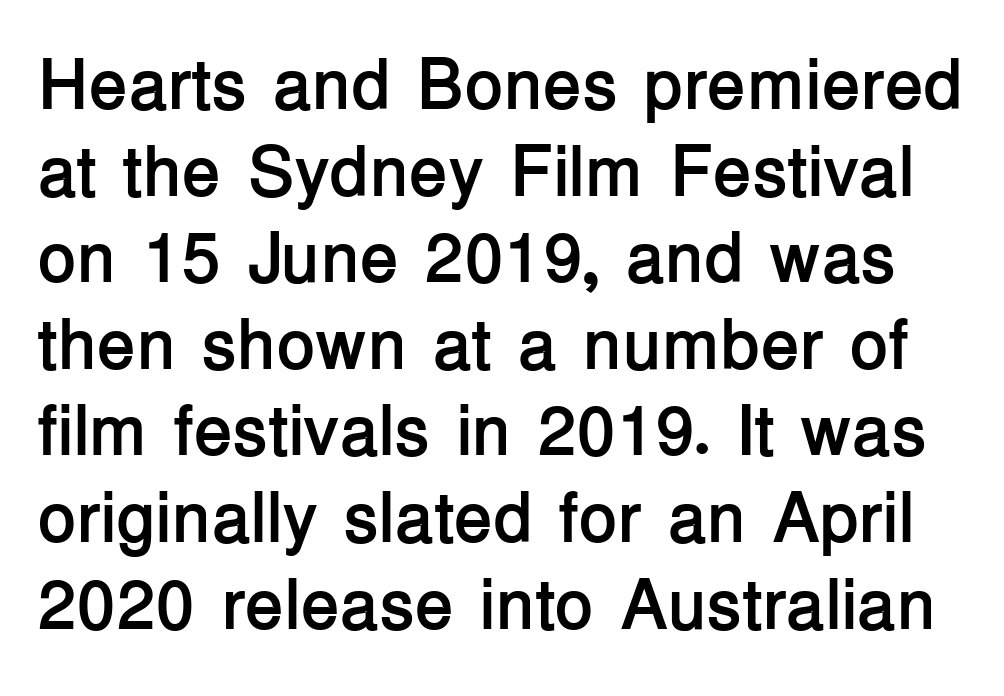
Q: Is the text bold? A: Yes.
Q: Is the text italic (slanted)? A: No, it is upright.
Q: Is the typeface a serif or a sans-serif typeface? A: Sans-serif.
Q: Is the text underlined? A: No.
Q: Is the spacing between letters normal or unusually wide? A: Normal.
Q: Width (condensed, normal, or wide)? A: Normal.
Q: Stroke contrast? A: Low.
Q: x-height? A: Medium.
Q: Monospaced? A: No.
